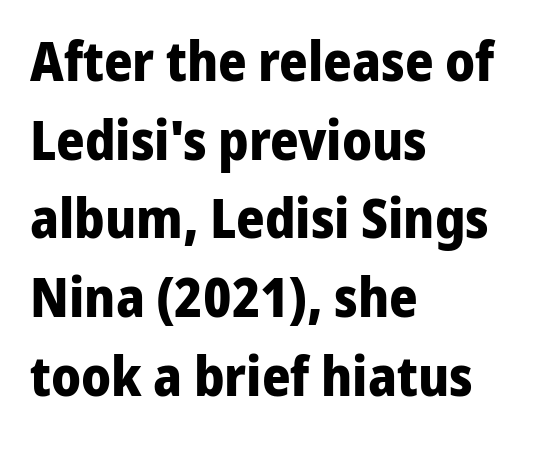
{"serif": "no", "italic": "no", "bold": "yes", "weight": "bold", "width": "normal", "stroke_contrast": "low", "x_height": "medium", "monospaced": "no", "underline": "no", "align": "left", "line_spacing": "normal", "line_spacing_ratio": 1.43, "letter_spacing": "normal", "letter_spacing_em": 0.0, "glyph_px": 55}
